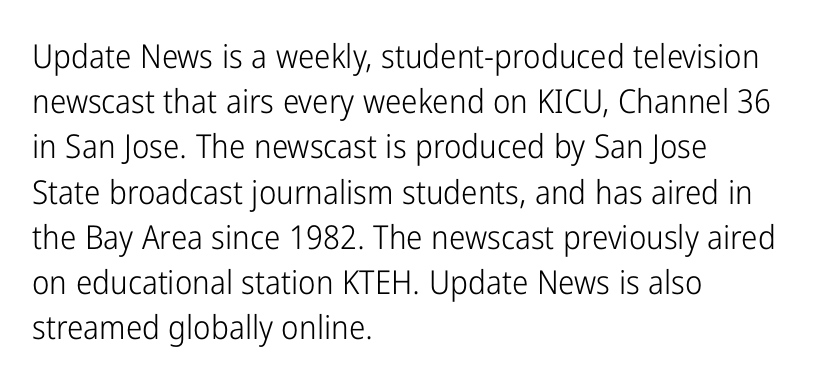
A typesetter would call this proportional, since set widths differ per character. No extra ink here — the face is not bold. The lines are quadded left. A bare baseline throughout the passage.
